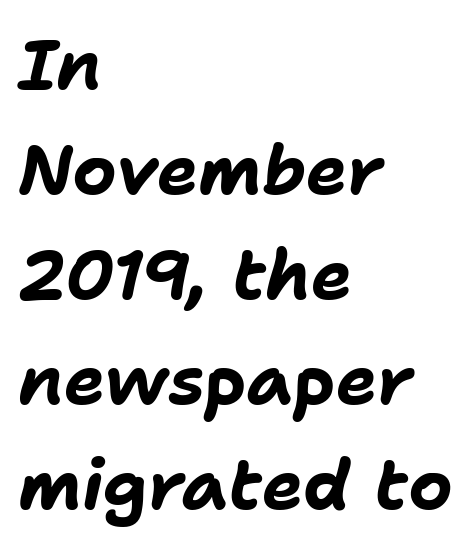
The image shows 69 px bold type, italic (leaning right); set left-aligned, normal line spacing (1.52x), normal letter spacing, not underlined; low stroke contrast and a medium x-height.
